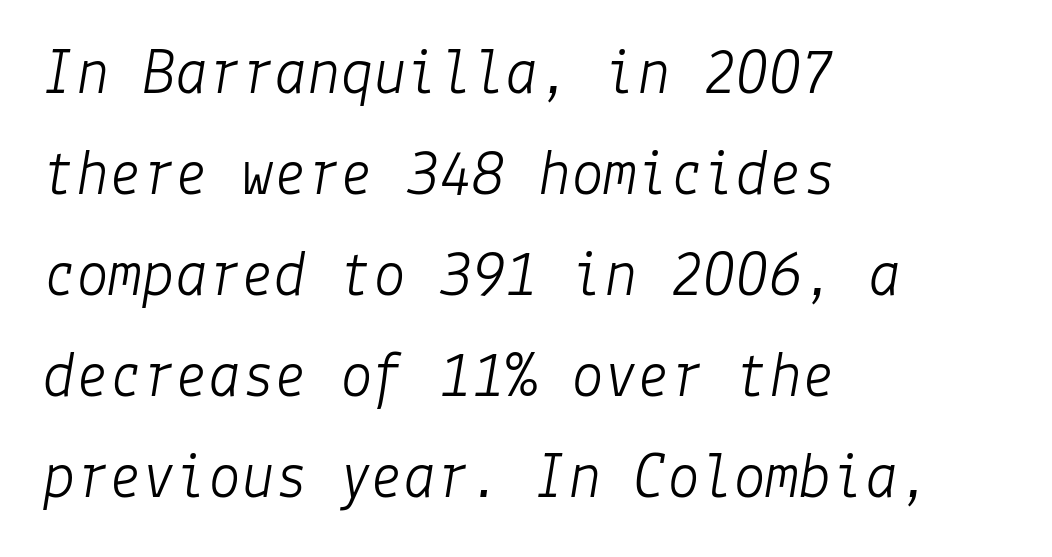
{"italic": "yes", "lean": "right", "slant_degrees": 9, "bold": "no", "weight": "light", "width": "normal", "stroke_contrast": "low", "x_height": "medium", "underline": "no", "align": "left", "line_spacing": "normal", "line_spacing_ratio": 1.53, "letter_spacing": "normal", "letter_spacing_em": 0.0, "glyph_px": 66}
